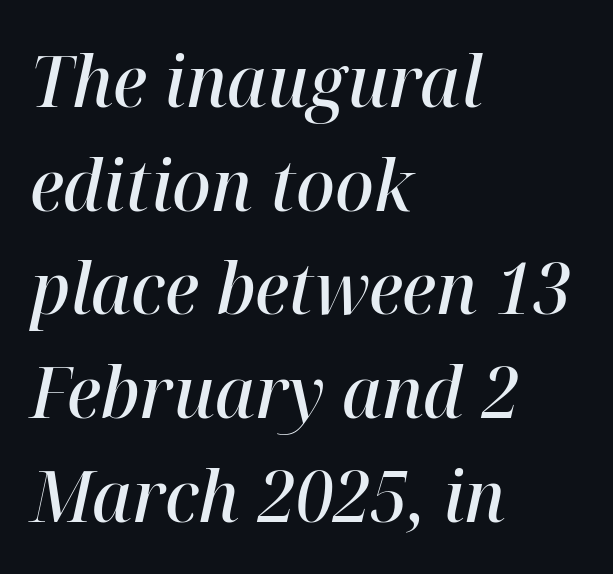
{"italic": "yes", "lean": "right", "slant_degrees": 12, "bold": "semi", "weight": "semibold", "width": "normal", "stroke_contrast": "high", "x_height": "medium", "monospaced": "no", "underline": "no", "align": "left", "line_spacing": "normal", "line_spacing_ratio": 1.44, "letter_spacing": "normal", "letter_spacing_em": 0.0, "glyph_px": 72}
